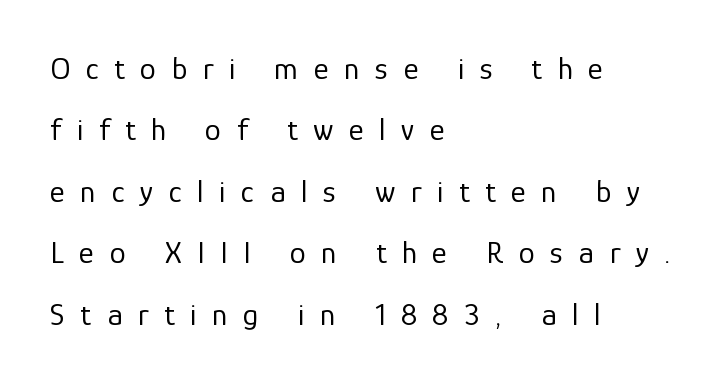
The image shows 32 px regular-weight sans-serif type, upright; set left-aligned, loose line spacing (1.92x), unusually wide letter spacing (+0.49 em), not underlined; low stroke contrast and a medium x-height.
